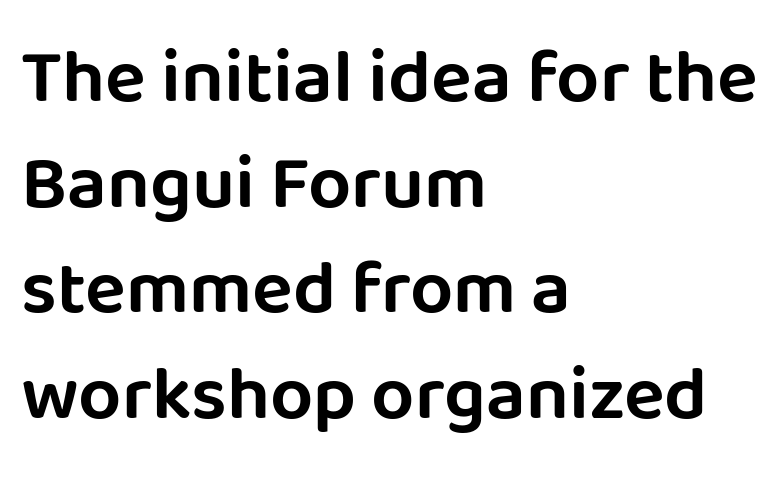
Underline: absent. Quick note: interline space is typical. The letters carry no serifs — their stems end cleanly without finishing strokes. Italic: no, the glyphs are upright roman. No extra tracking has been applied to these lines.
